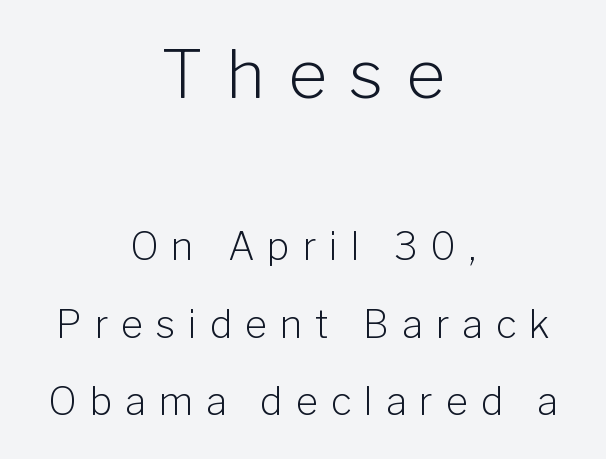
{"serif": "no", "italic": "no", "bold": "no", "weight": "light", "width": "normal", "stroke_contrast": "low", "x_height": "medium", "monospaced": "no", "underline": "no", "align": "center", "line_spacing": "loose", "line_spacing_ratio": 2.04, "letter_spacing": "wide", "letter_spacing_em": 0.34, "larger_block": "first", "size_ratio": 1.76, "glyph_px": 67}
